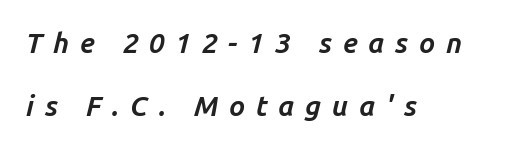
Q: Is the text bold? A: Yes.
Q: Is the text italic (slanted)? A: Yes, it leans right by about 14 degrees.
Q: Is the text underlined? A: No.
Q: How is the paragraph aligned? A: Left-aligned.
Q: Is the spacing between letters normal or unusually wide? A: Unusually wide.
Q: Is the spacing between lines tight, normal or loose? A: Loose.
Q: Width (condensed, normal, or wide)? A: Normal.
Q: Stroke contrast? A: Low.
Q: x-height? A: Medium.
Q: Monospaced? A: No.
